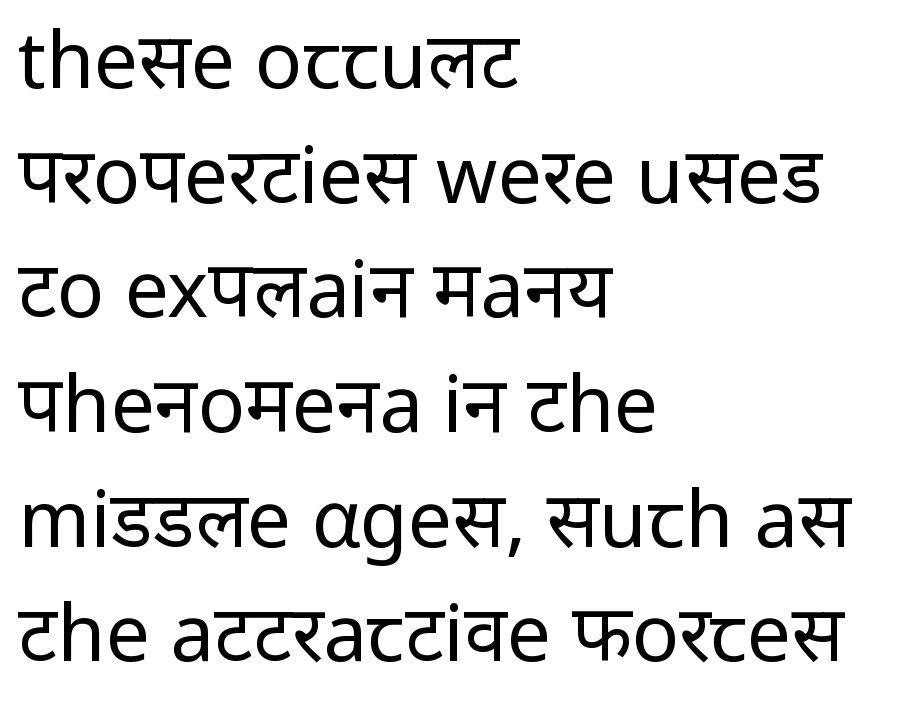
The image shows 78 px regular-weight sans-serif type, upright; set left-aligned, normal line spacing (1.47x), normal letter spacing, not underlined; low stroke contrast and a medium x-height.
